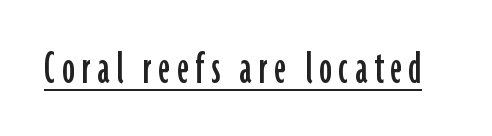
Posture: upright roman. Each letter keeps its own natural width here, so spacing adapts to shape. Does the type have serifs? No, each stem ends abruptly. Quick note: underline on.
